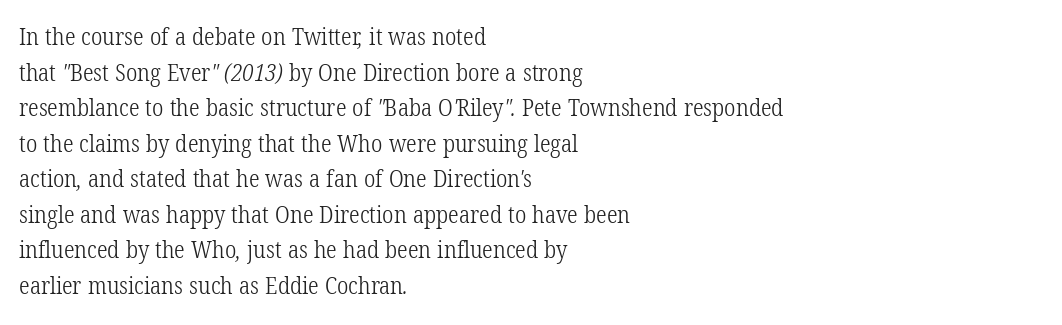
Honestly, the letter spacing is just normal — you wouldn't notice it. Weight: regular or lighter. Casual observation: everything's shoved over to the left. Clear beneath every line of the passage.
